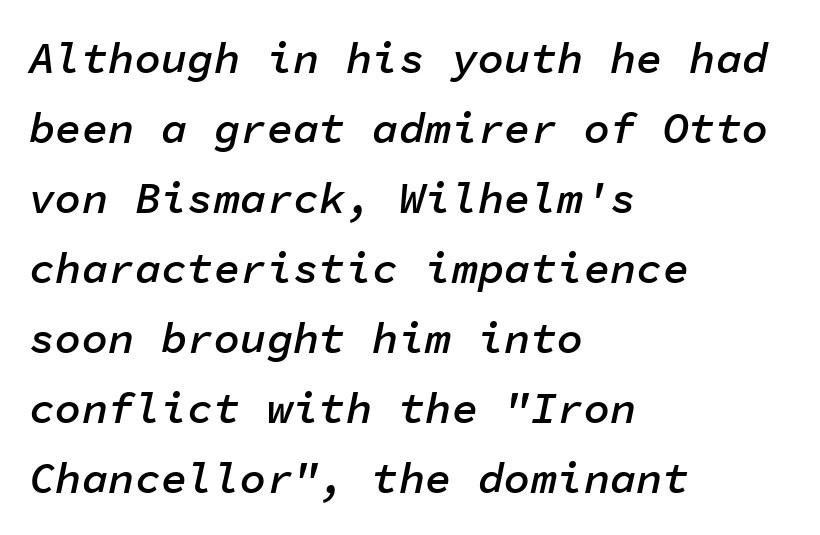
You could call the tracking neutral — neither tight nor loose. These lines stack with their left ends in a neat column. In terms of leading, this rendering sits right in the middle. The passage shown is semibold, sitting just below true bold. Style check: oblique. Each letter, wide or thin by design, is forced into the same width here.
